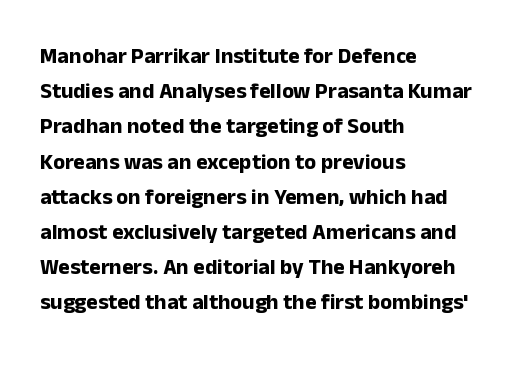
Q: Is the text bold? A: Yes.
Q: Is the text italic (slanted)? A: No, it is upright.
Q: Is the text underlined? A: No.
Q: How is the paragraph aligned? A: Left-aligned.
Q: Is the spacing between letters normal or unusually wide? A: Normal.
Q: Is the spacing between lines tight, normal or loose? A: Normal.
